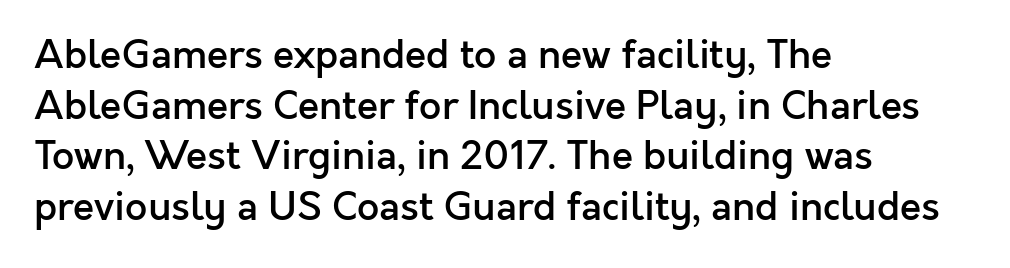
The passage shown is semibold, sitting just below true bold. What stands out about the letter spacing? Nothing — it is the standard amount. Summary of vertical rhythm: regular, with standard interline spacing. Just letters on the line, the space beneath them empty. The compositor pushed each line to the left boundary. Style check: upright.
